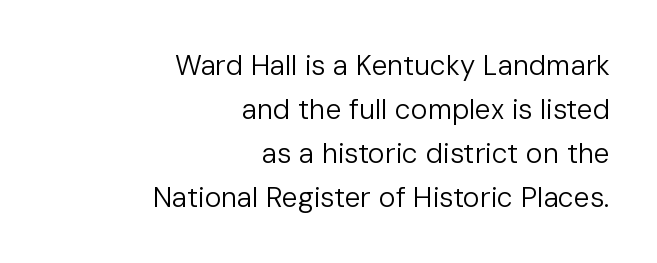
A roman cut, with each character standing at attention. Glance below the letters and you will spot only blank space. This rendering leaves character spacing at its baseline value. Here the designer chose a conventional face with non-uniform glyph widths. The text block is weighted toward the right margin, trailing off unevenly leftward.
